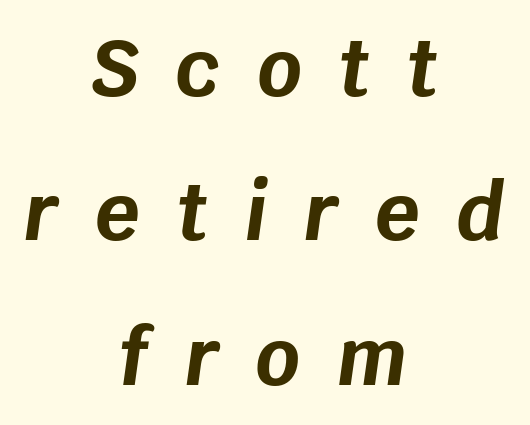
The image shows 78 px bold type, italic (leaning right); set centered, line spacing 1.85x, unusually wide letter spacing (+0.47 em), not underlined; low stroke contrast and a large x-height.
